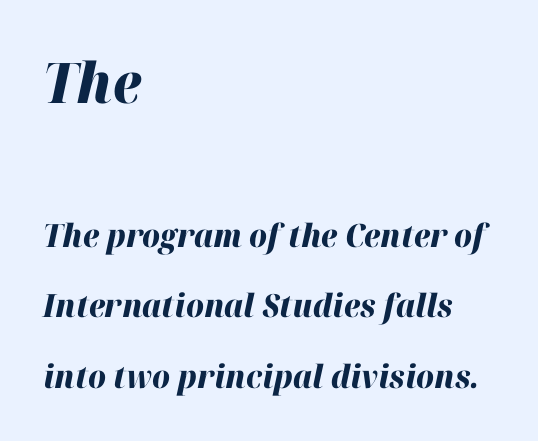
Q: Is the text bold? A: Yes.
Q: Is the text italic (slanted)? A: Yes, it leans right by about 12 degrees.
Q: Is the text underlined? A: No.
Q: How is the paragraph aligned? A: Left-aligned.
Q: Is the spacing between letters normal or unusually wide? A: Normal.
Q: Is the spacing between lines tight, normal or loose? A: Loose.
Q: Which block of text is set in a larger size, the first (top) or the second (bottom)? A: The first (top) one.
Q: Width (condensed, normal, or wide)? A: Normal.
Q: Stroke contrast? A: High.
Q: x-height? A: Medium.
Q: Monospaced? A: No.
